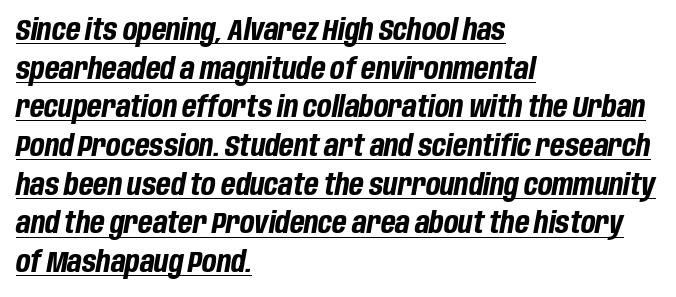
Q: Is the text bold? A: Yes.
Q: Is the text italic (slanted)? A: Yes, it leans right by about 10 degrees.
Q: Is the text underlined? A: Yes.
Q: How is the paragraph aligned? A: Left-aligned.
Q: Is the spacing between letters normal or unusually wide? A: Normal.
Q: Is the spacing between lines tight, normal or loose? A: Normal.
Q: Width (condensed, normal, or wide)? A: Condensed.
Q: Stroke contrast? A: Low.
Q: x-height? A: Large.
Q: Monospaced? A: No.
